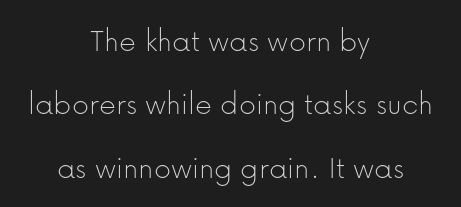
The vertical gap from one line to the next is large. Do the characters align in a grid? No, the font is proportional. These lines stack symmetrically, like a column narrowing and widening about its center. Check under the words: just untouched page. Posture: vertical.
